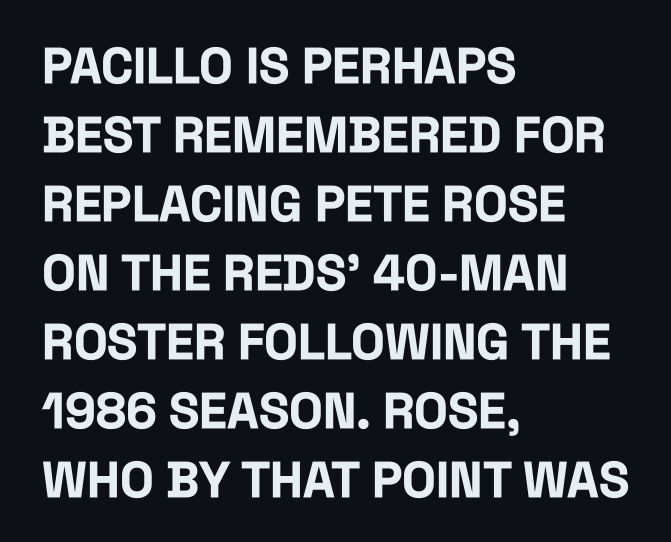
Q: Is the text bold? A: Yes.
Q: Is the text italic (slanted)? A: No, it is upright.
Q: Is the typeface a serif or a sans-serif typeface? A: Sans-serif.
Q: Is the text underlined? A: No.
Q: How is the paragraph aligned? A: Left-aligned.
Q: Is the spacing between letters normal or unusually wide? A: Normal.
Q: Is the spacing between lines tight, normal or loose? A: Normal.
Q: Width (condensed, normal, or wide)? A: Condensed.
Q: Stroke contrast? A: Low.
Q: x-height? A: Large.
Q: Monospaced? A: No.
